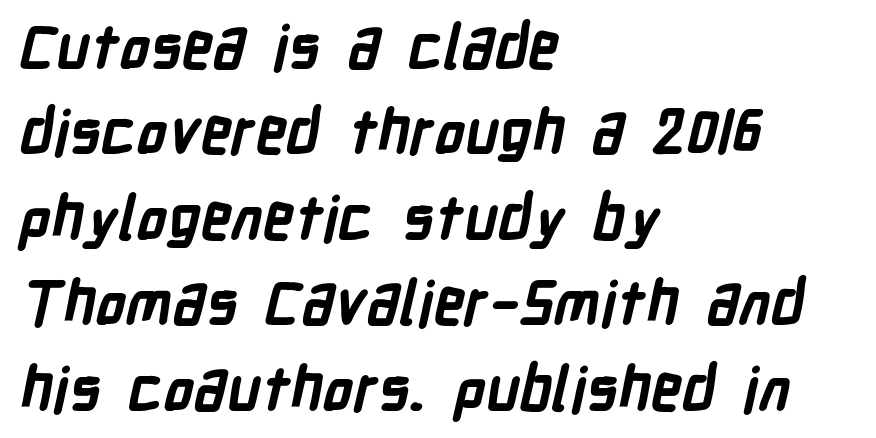
The image shows 61 px bold, condensed sans-serif type; set left-aligned, normal line spacing (1.4x), normal letter spacing, not underlined; low stroke contrast and a medium x-height.
